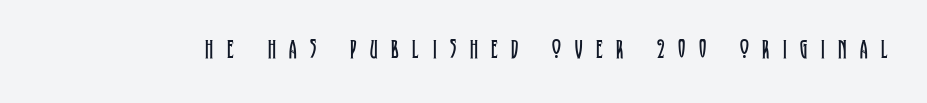
Q: Is the text bold? A: No.
Q: Is the text italic (slanted)? A: No, it is upright.
Q: Is the text underlined? A: No.
Q: Is the spacing between letters normal or unusually wide? A: Unusually wide.
